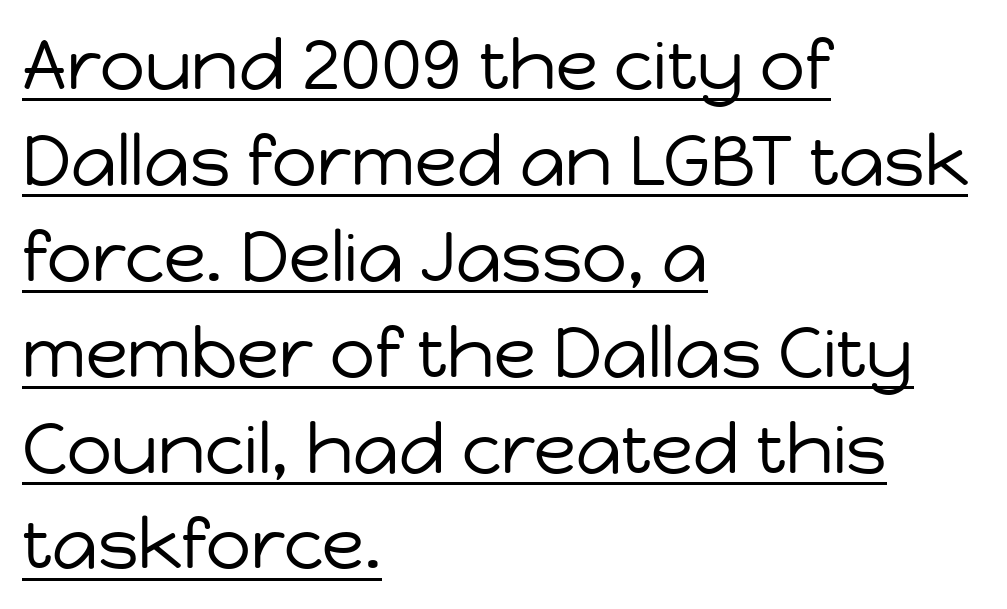
Q: Is the text bold? A: No.
Q: Is the text italic (slanted)? A: No, it is upright.
Q: Is the typeface a serif or a sans-serif typeface? A: Sans-serif.
Q: Is the text underlined? A: Yes.
Q: How is the paragraph aligned? A: Left-aligned.
Q: Is the spacing between letters normal or unusually wide? A: Normal.
Q: Is the spacing between lines tight, normal or loose? A: Normal.
Q: Width (condensed, normal, or wide)? A: Normal.
Q: Stroke contrast? A: Low.
Q: x-height? A: Medium.
Q: Monospaced? A: No.
